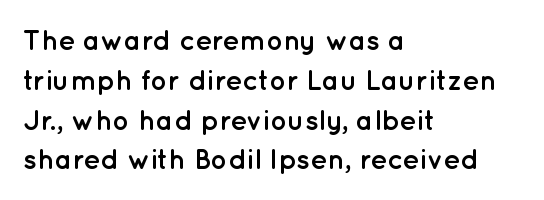
The image shows 28 px semibold sans-serif type, upright; set left-aligned, normal line spacing (1.42x), normal letter spacing, not underlined; low stroke contrast and a medium x-height.
